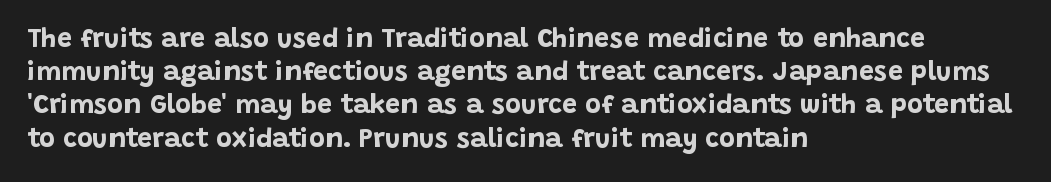
Q: Is the text bold? A: Yes.
Q: Is the text italic (slanted)? A: No, it is upright.
Q: Is the text underlined? A: No.
Q: How is the paragraph aligned? A: Left-aligned.
Q: Is the spacing between letters normal or unusually wide? A: Normal.
